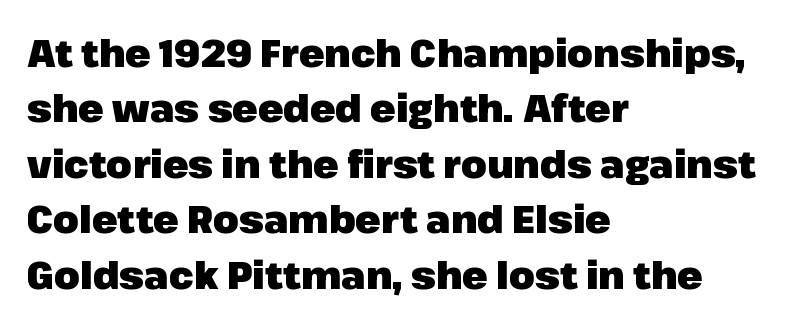
The image shows 37 px heavy sans-serif type, upright; set left-aligned, normal line spacing (1.5x), normal letter spacing, not underlined; low stroke contrast and a medium x-height.
